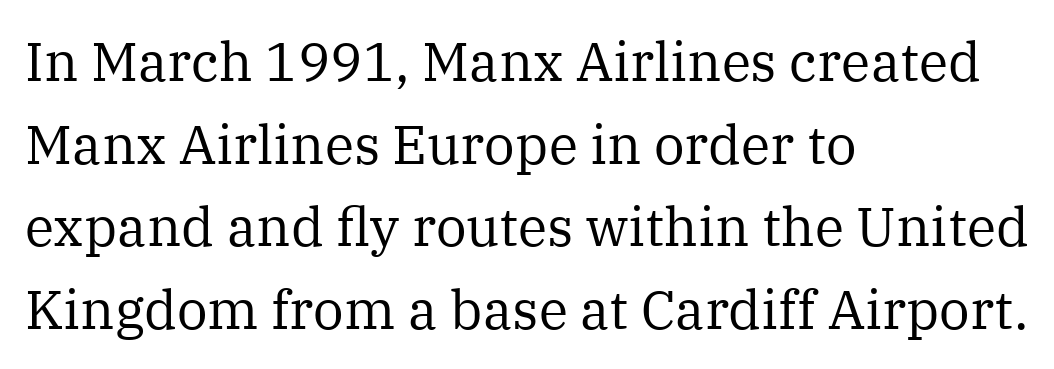
Q: Is the text bold? A: No.
Q: Is the text italic (slanted)? A: No, it is upright.
Q: Is the typeface a serif or a sans-serif typeface? A: Serif.
Q: Is the text underlined? A: No.
Q: How is the paragraph aligned? A: Left-aligned.
Q: Is the spacing between letters normal or unusually wide? A: Normal.
Q: Is the spacing between lines tight, normal or loose? A: Normal.
Q: Width (condensed, normal, or wide)? A: Normal.
Q: Stroke contrast? A: Medium.
Q: x-height? A: Medium.
Q: Monospaced? A: No.
